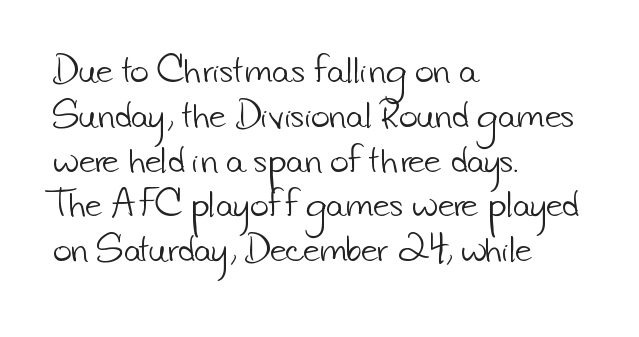
The image shows 32 px light sans-serif type; set left-aligned, normal line spacing (1.4x), normal letter spacing, not underlined; low stroke contrast and a small x-height.
